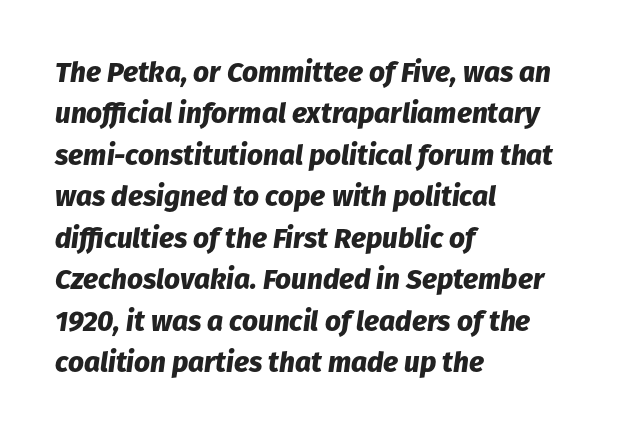
This rendering uses left alignment, leaving the right contour irregular. Caption: bold face, heavy strokes. Looking at the ascenders, they clearly lean. What stands out about the letter spacing? Nothing — it is the standard amount.
